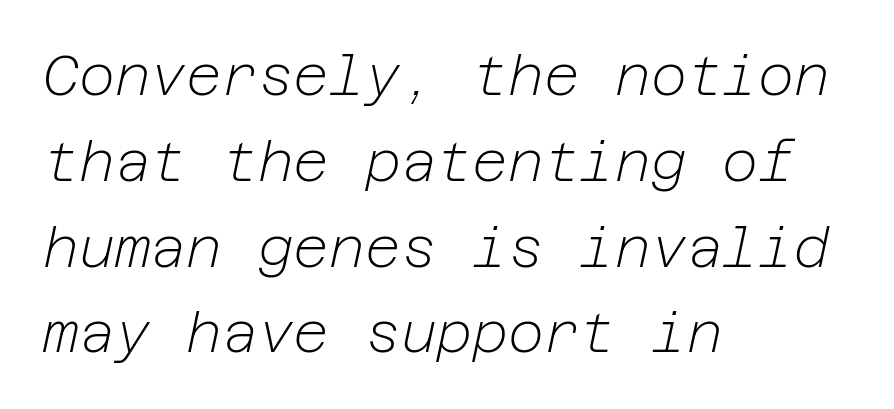
The font's italic variant was chosen for this text. Which margin do the lines hug? The left one — the right edge is uneven. The passage shown is not underscored anywhere. One glance says typical: line gaps are just what's usual. Nothing heavy about these letters — not bold at all.
